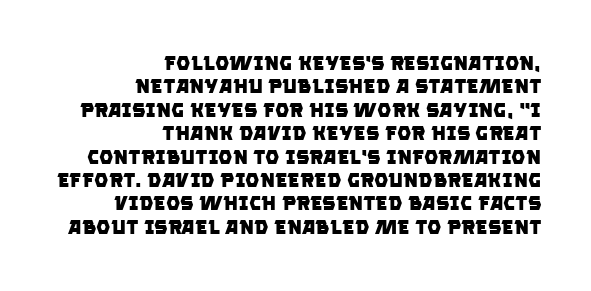
Q: Is the text bold? A: Yes.
Q: Is the text underlined? A: No.
Q: How is the paragraph aligned? A: Right-aligned.
Q: Is the spacing between letters normal or unusually wide? A: Normal.
